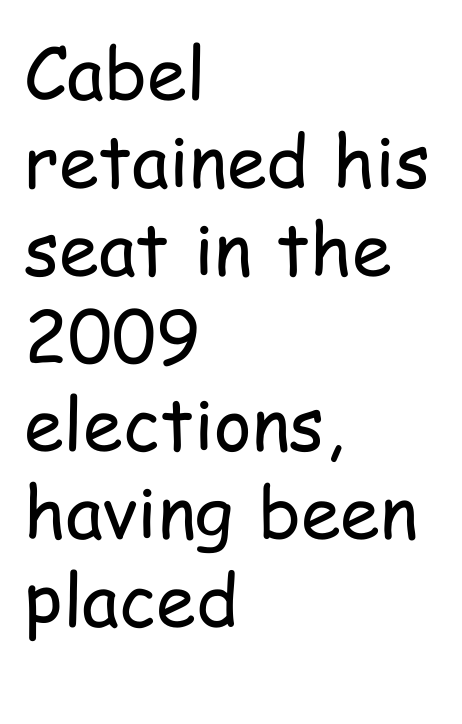
This sample has the flowing, uneven cadence of proportional lettering. The lines in this sample share a left origin and differ only in where they stop. The cut favours lightness, reaching ordinary text weight at its darkest. Each row of text sits above clean, open space. Notice how the stems are strictly vertical — no italics here.
